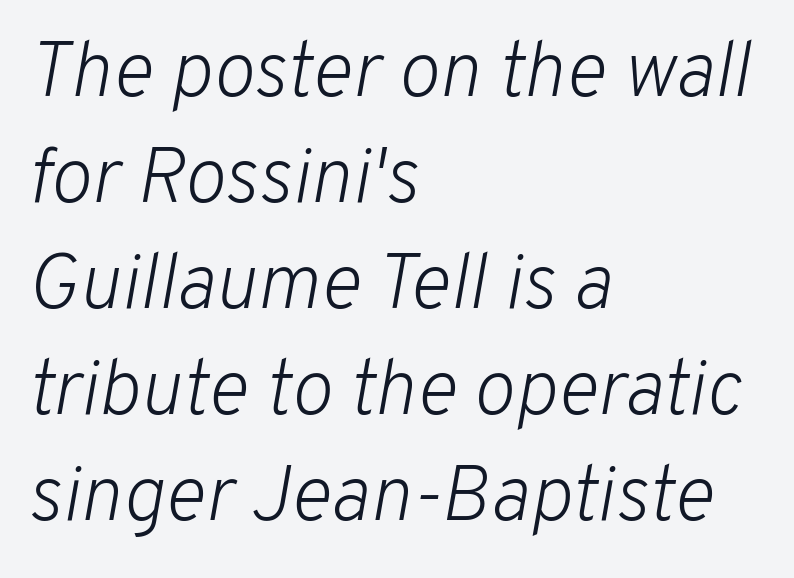
Q: Is the text bold? A: No.
Q: Is the text italic (slanted)? A: Yes, it leans right by about 10 degrees.
Q: Is the text underlined? A: No.
Q: How is the paragraph aligned? A: Left-aligned.
Q: Is the spacing between letters normal or unusually wide? A: Normal.
Q: Is the spacing between lines tight, normal or loose? A: Normal.
Q: Width (condensed, normal, or wide)? A: Normal.
Q: Stroke contrast? A: Low.
Q: x-height? A: Medium.
Q: Monospaced? A: No.
